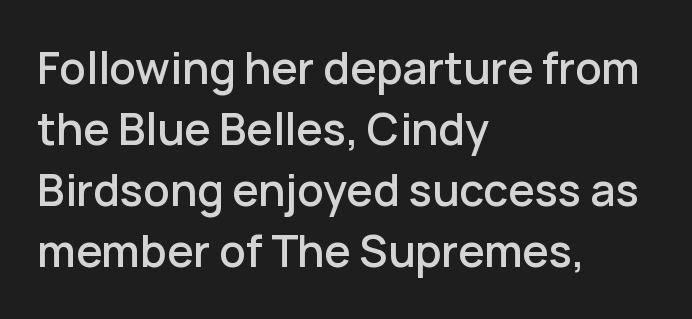
The glyphs in this specimen are sans serif. Bare-footed words on every line. Posture: upright roman. Does the copy run flush right? No — it runs flush left.
